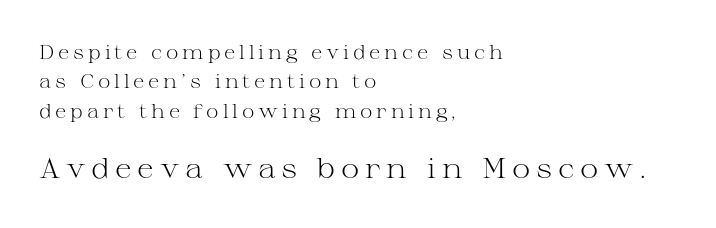
The image shows 28 px light, wide serif type, upright; set left-aligned, normal line spacing (1.54x), unusually wide letter spacing (+0.2 em), not underlined; the second (bottom) block is 1.47x larger; medium stroke contrast and a medium x-height.
